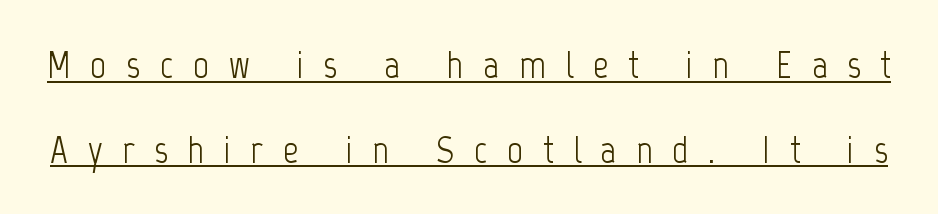
The image shows 39 px light, condensed sans-serif type, upright; set loose line spacing (2.17x), unusually wide letter spacing (+0.5 em), underlined; low stroke contrast and a medium x-height.
